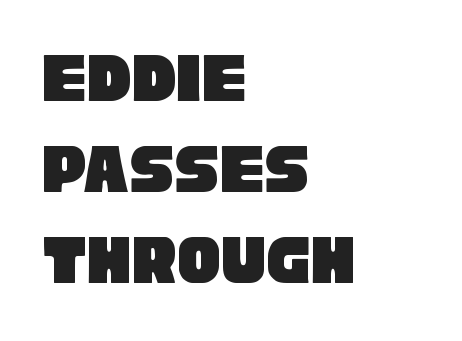
{"serif": "no", "width": "condensed", "stroke_contrast": "low", "x_height": "large", "monospaced": "no", "underline": "no", "align": "left", "line_spacing": "normal", "line_spacing_ratio": 1.25, "letter_spacing": "normal", "letter_spacing_em": 0.0, "glyph_px": 73}
